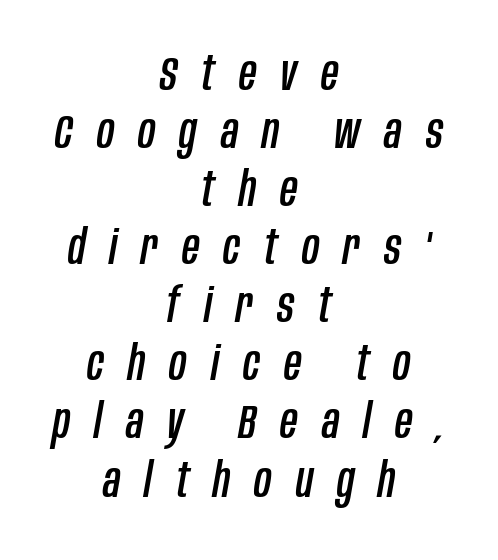
Q: Is the text italic (slanted)? A: Yes, it leans right by about 10 degrees.
Q: Is the text underlined? A: No.
Q: How is the paragraph aligned? A: Centered.
Q: Is the spacing between letters normal or unusually wide? A: Unusually wide.
Q: Width (condensed, normal, or wide)? A: Condensed.
Q: Stroke contrast? A: Low.
Q: x-height? A: Large.
Q: Monospaced? A: No.
